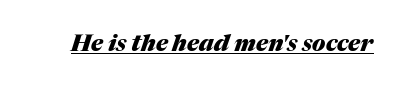
{"italic": "yes", "lean": "right", "slant_degrees": 17, "bold": "yes", "underline": "yes", "letter_spacing": "normal", "letter_spacing_em": 0.0, "glyph_px": 23}
